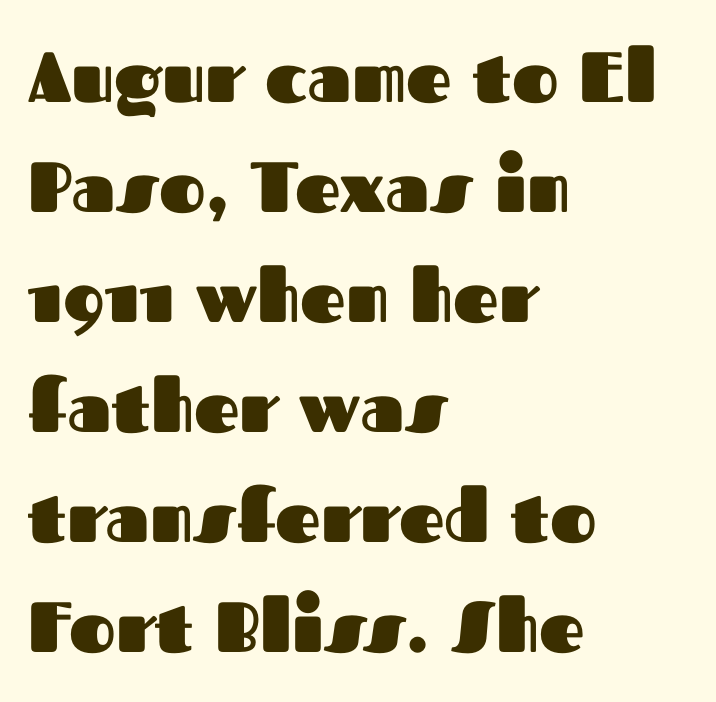
{"serif": "no", "italic": "no", "bold": "yes", "weight": "heavy", "width": "normal", "stroke_contrast": "medium", "x_height": "medium", "monospaced": "no", "underline": "no", "align": "left", "line_spacing": "normal", "line_spacing_ratio": 1.55, "letter_spacing": "normal", "letter_spacing_em": 0.0, "glyph_px": 71}
